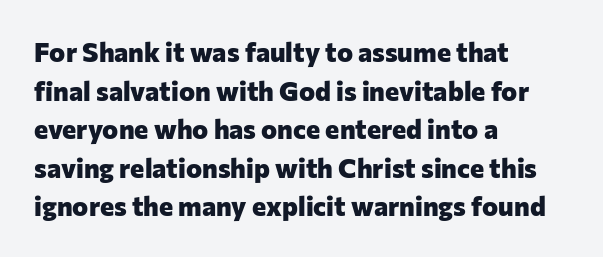
Q: Is the text bold? A: Yes.
Q: Is the text italic (slanted)? A: No, it is upright.
Q: Is the text underlined? A: No.
Q: How is the paragraph aligned? A: Left-aligned.
Q: Is the spacing between letters normal or unusually wide? A: Normal.
Q: Is the spacing between lines tight, normal or loose? A: Normal.
